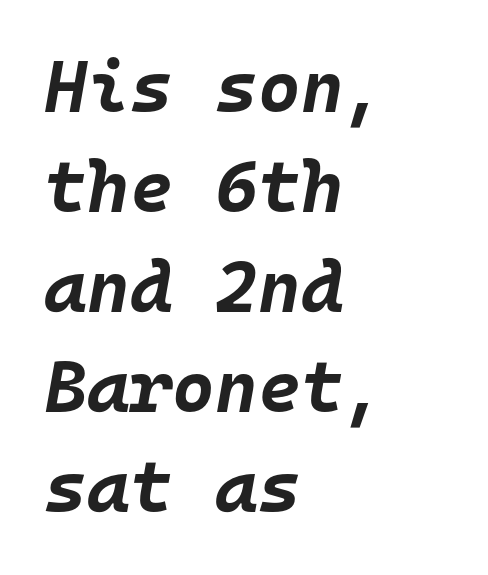
Q: Is the text bold? A: Yes.
Q: Is the text italic (slanted)? A: Yes, it leans right by about 10 degrees.
Q: Is the text underlined? A: No.
Q: How is the paragraph aligned? A: Left-aligned.
Q: Is the spacing between letters normal or unusually wide? A: Normal.
Q: Is the spacing between lines tight, normal or loose? A: Normal.
Q: Width (condensed, normal, or wide)? A: Normal.
Q: Stroke contrast? A: Low.
Q: x-height? A: Large.
Q: Monospaced? A: Yes.
